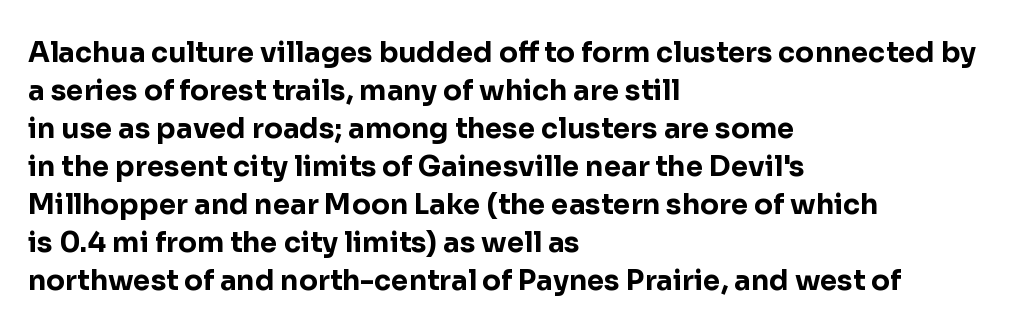
The space beneath each line is pristine and unruled. The characters look thick and weighty, a clear bold. Note the varied advance widths — an 'i' is clearly narrower than an 'm'. Unlike a traditional serif, this face leaves its strokes unadorned.
